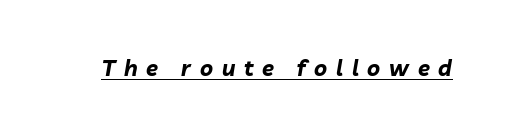
Q: Is the text bold? A: Yes.
Q: Is the text italic (slanted)? A: Yes, it leans right by about 10 degrees.
Q: Is the text underlined? A: Yes.
Q: Is the spacing between letters normal or unusually wide? A: Unusually wide.
